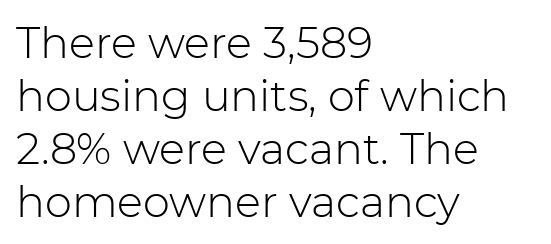
The image shows 43 px light sans-serif type, upright; set left-aligned, line spacing 1.23x, normal letter spacing, not underlined; low stroke contrast and a medium x-height.
